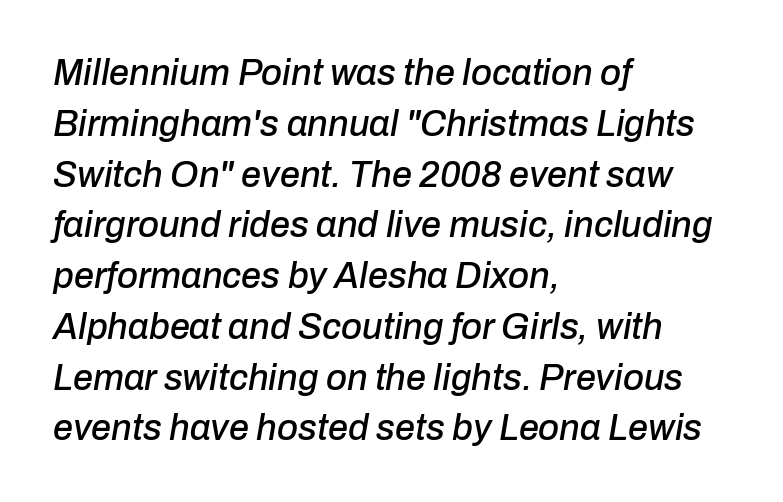
Q: Is the text italic (slanted)? A: Yes, it leans right by about 10 degrees.
Q: Is the text underlined? A: No.
Q: How is the paragraph aligned? A: Left-aligned.
Q: Is the spacing between letters normal or unusually wide? A: Normal.
Q: Is the spacing between lines tight, normal or loose? A: Normal.
Q: Width (condensed, normal, or wide)? A: Normal.
Q: Stroke contrast? A: Low.
Q: x-height? A: Medium.
Q: Monospaced? A: No.
